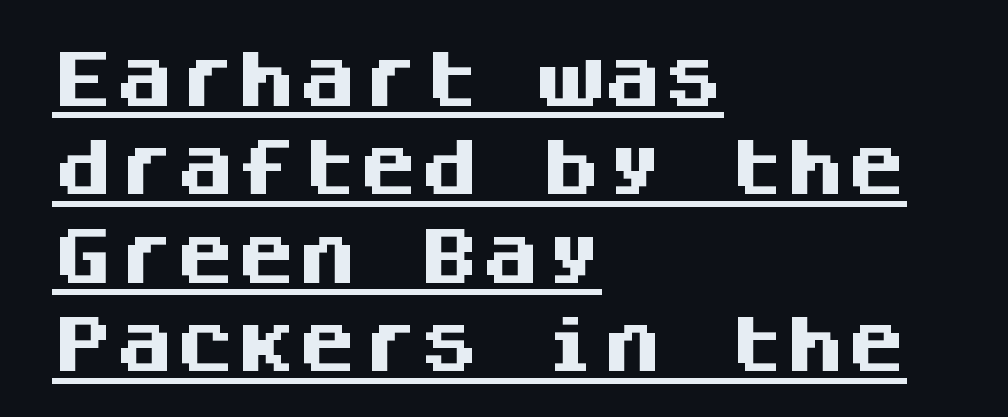
The typography opts for an upright posture over an oblique one. Notice how descenders clear the ascenders below comfortably — that's standard leading. The horizontal fit of the characters is conventional and even. Stroke terminals: plain, sans-serif.
